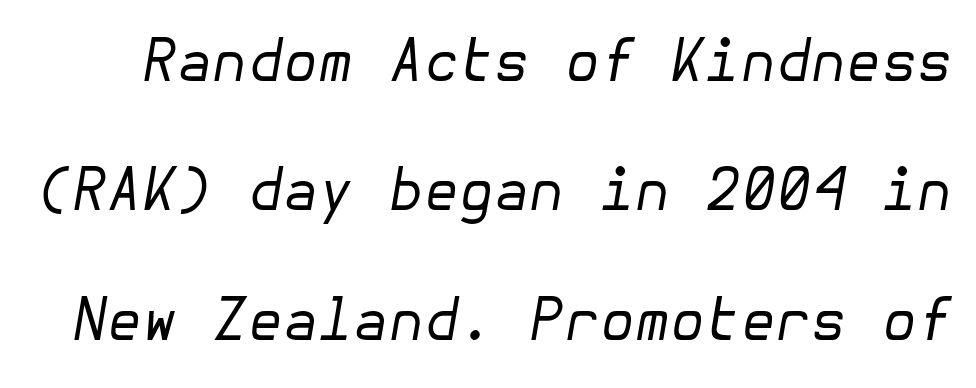
{"italic": "yes", "lean": "right", "slant_degrees": 10, "bold": "no", "weight": "regular", "width": "normal", "stroke_contrast": "low", "x_height": "medium", "underline": "no", "line_spacing": "loose", "line_spacing_ratio": 2.27, "letter_spacing": "normal", "letter_spacing_em": 0.0, "glyph_px": 57}
